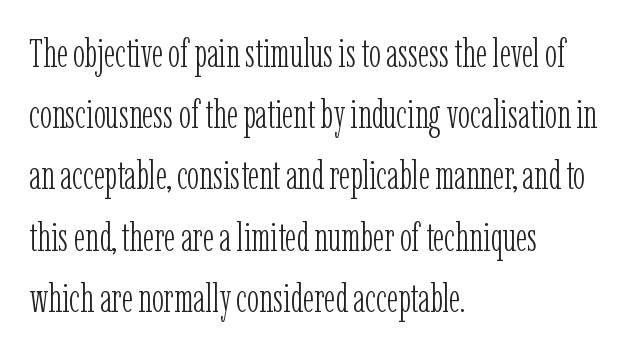
The image shows 40 px light, condensed serif type, upright; set left-aligned, normal line spacing (1.53x), normal letter spacing, not underlined; low stroke contrast and a medium x-height.
